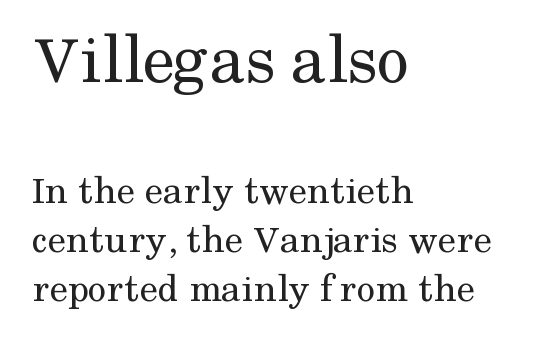
The image shows 72 px regular-weight serif type, upright; set left-aligned, line spacing 1.19x, normal letter spacing, not underlined; the first (top) block is 1.76x larger; medium stroke contrast and a medium x-height.
